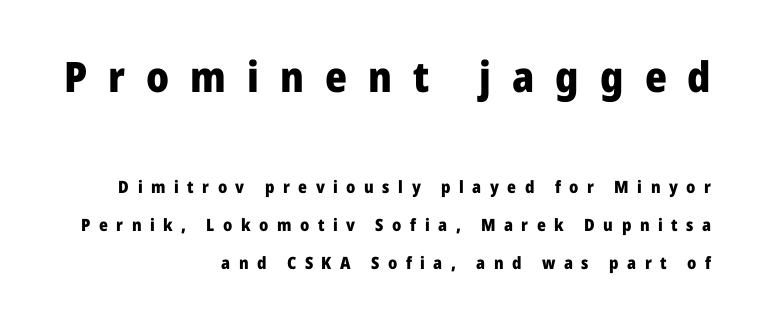
The passage is arranged like a letterhead date or caption credit — flush right. The face used here is rendered with a markedly widened letterfit. Unmarked baselines from the first word to the last. These lines stand farther apart than default settings would place them.
